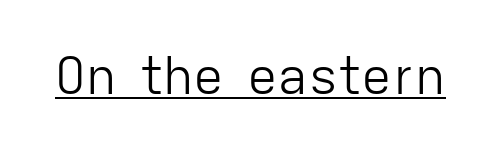
{"serif": "no", "italic": "no", "bold": "no", "weight": "light", "width": "normal", "stroke_contrast": "low", "x_height": "medium", "monospaced": "no", "underline": "yes", "letter_spacing": "normal", "letter_spacing_em": 0.0, "glyph_px": 51}
